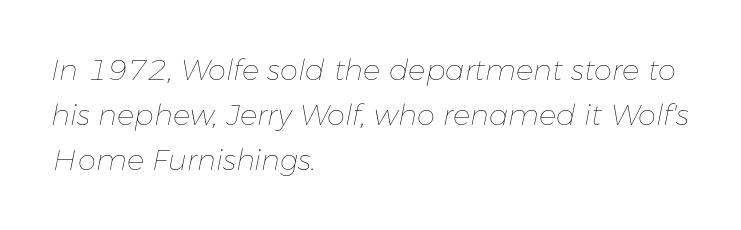
The lettering tilts uniformly, giving the passage an italic look. Reading down the column, the eye jumps a familiar distance to each next line. Just letters on the line, the space beneath them empty. The horizontal fit of the characters is conventional and even. Each letter keeps its own natural width here, so spacing adapts to shape. Heft: none added — not bold.
